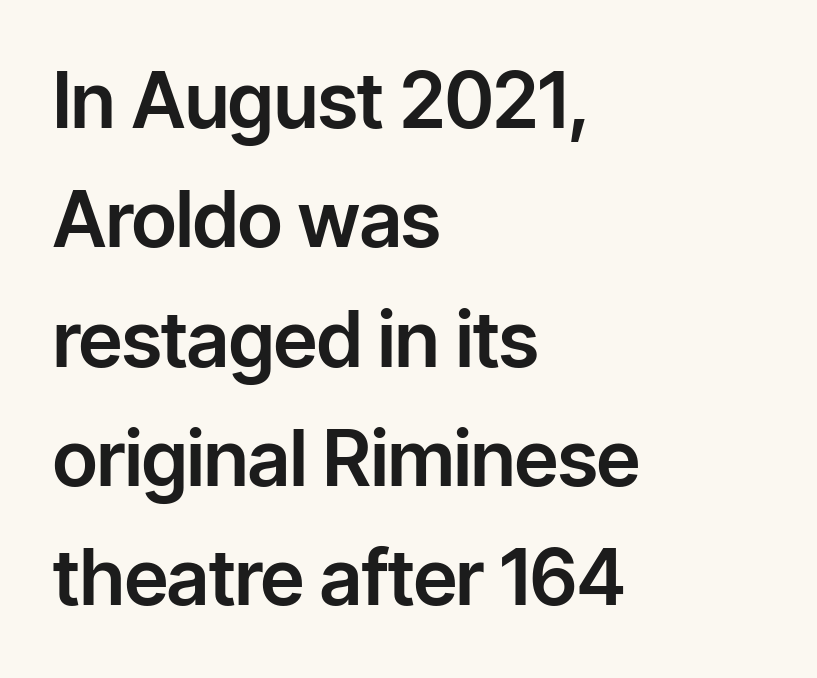
{"serif": "no", "italic": "no", "width": "normal", "stroke_contrast": "low", "x_height": "medium", "monospaced": "no", "underline": "no", "align": "left", "line_spacing": "normal", "line_spacing_ratio": 1.55, "letter_spacing": "normal", "letter_spacing_em": 0.0, "glyph_px": 77}
